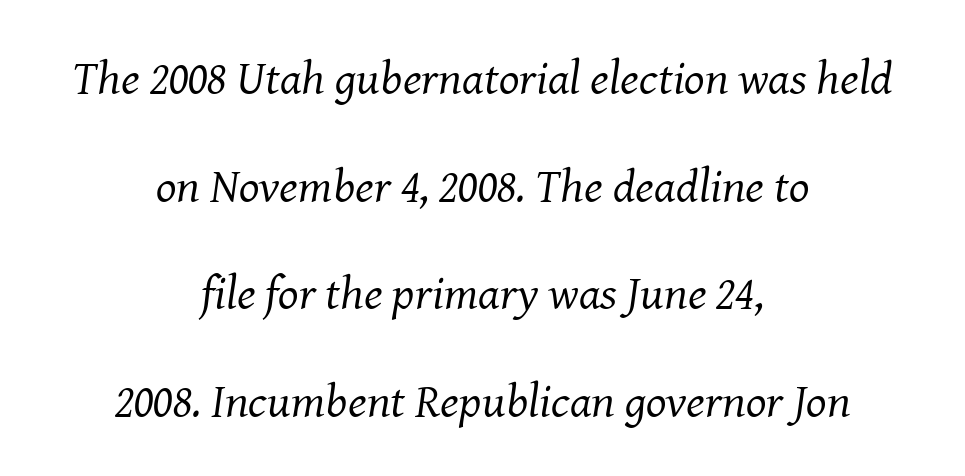
Q: Is the text bold? A: No.
Q: Is the text italic (slanted)? A: Yes, it leans right by about 8 degrees.
Q: Is the typeface a serif or a sans-serif typeface? A: Serif.
Q: Is the text underlined? A: No.
Q: How is the paragraph aligned? A: Centered.
Q: Is the spacing between letters normal or unusually wide? A: Normal.
Q: Is the spacing between lines tight, normal or loose? A: Loose.
Q: Width (condensed, normal, or wide)? A: Normal.
Q: Stroke contrast? A: Medium.
Q: x-height? A: Medium.
Q: Monospaced? A: No.
